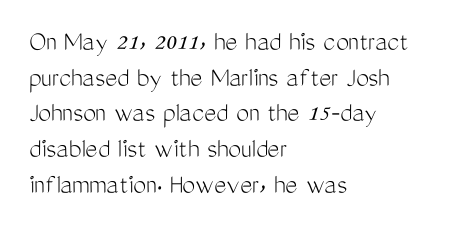
Q: Is the text bold? A: No.
Q: Is the text italic (slanted)? A: No, it is upright.
Q: Is the typeface a serif or a sans-serif typeface? A: Sans-serif.
Q: Is the text underlined? A: No.
Q: How is the paragraph aligned? A: Left-aligned.
Q: Is the spacing between letters normal or unusually wide? A: Normal.
Q: Width (condensed, normal, or wide)? A: Condensed.
Q: Stroke contrast? A: Medium.
Q: x-height? A: Medium.
Q: Monospaced? A: No.
